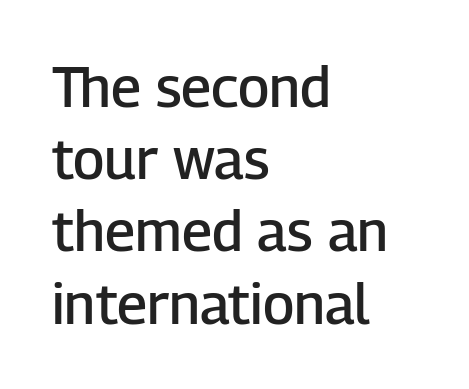
The paragraph has a hard left edge and a soft right edge. Nope, not italic — everything's standing straight. A bit beefed up — I'd call it semibold rather than bold. Check where the strokes stop: nothing finishes them off — pure sans. Check under the words: just untouched page. Look at the tracking — it's just the regular setting, nothing added.
